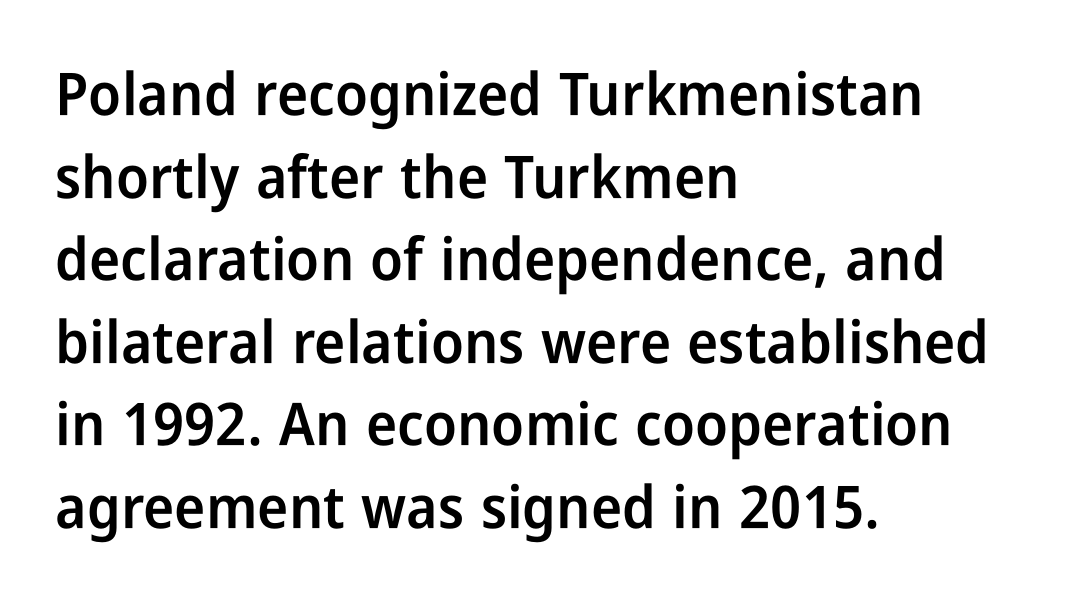
Nope, not italic — everything's standing straight. Each glyph is drawn with semibold strokes, heavier than normal yet not fully bold. What stands out about the letter spacing? Nothing — it is the standard amount. Casual observation: everything's shoved over to the left.
